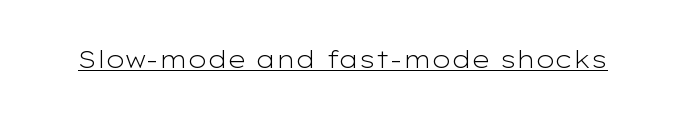
The image shows 24 px text type, upright; set normal letter spacing, underlined.
